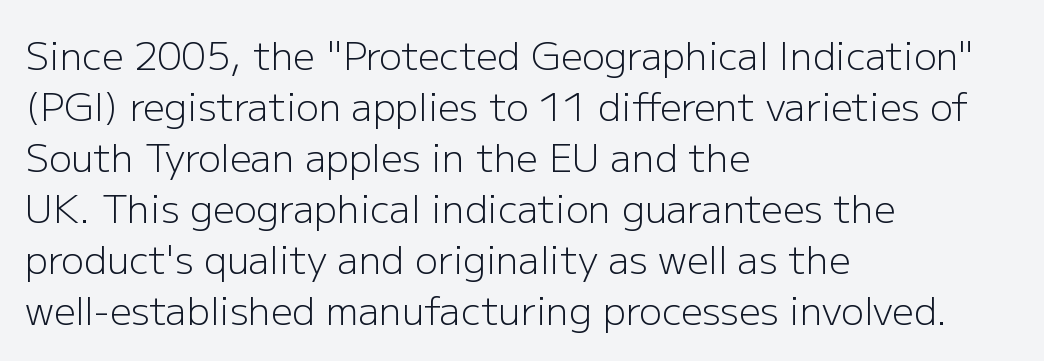
The image shows 38 px light sans-serif type, upright; set left-aligned, normal line spacing (1.34x), normal letter spacing, not underlined; low stroke contrast and a medium x-height.
